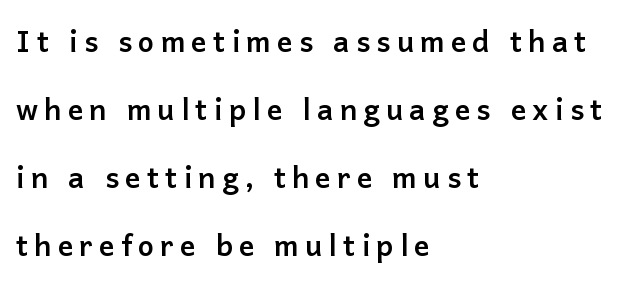
The image shows 29 px semibold sans-serif type, upright; set left-aligned, loose line spacing (2.35x), unusually wide letter spacing (+0.21 em), not underlined; low stroke contrast and a medium x-height.
